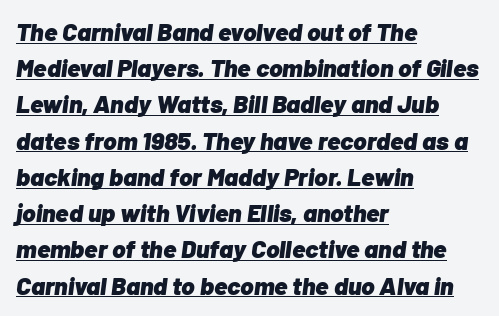
Q: Is the text bold? A: Yes.
Q: Is the text italic (slanted)? A: Yes, it leans right by about 7 degrees.
Q: Is the text underlined? A: Yes.
Q: How is the paragraph aligned? A: Left-aligned.
Q: Is the spacing between letters normal or unusually wide? A: Normal.
Q: Is the spacing between lines tight, normal or loose? A: Normal.
